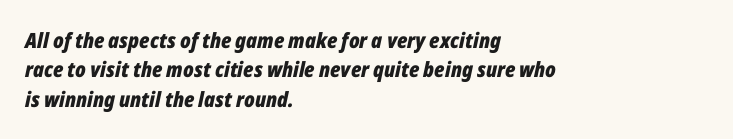
Q: Is the text bold? A: Yes.
Q: Is the text italic (slanted)? A: Yes, it leans right by about 12 degrees.
Q: Is the text underlined? A: No.
Q: How is the paragraph aligned? A: Left-aligned.
Q: Is the spacing between letters normal or unusually wide? A: Normal.
Q: Is the spacing between lines tight, normal or loose? A: Normal.
